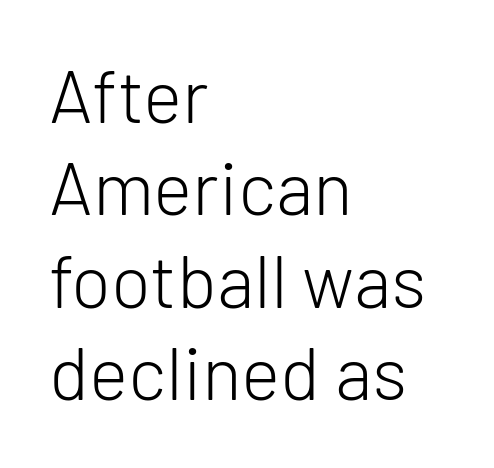
{"serif": "no", "italic": "no", "bold": "no", "weight": "light", "width": "normal", "stroke_contrast": "low", "x_height": "medium", "monospaced": "no", "underline": "no", "align": "left", "line_spacing": "normal", "line_spacing_ratio": 1.25, "letter_spacing": "normal", "letter_spacing_em": 0.0, "glyph_px": 74}
